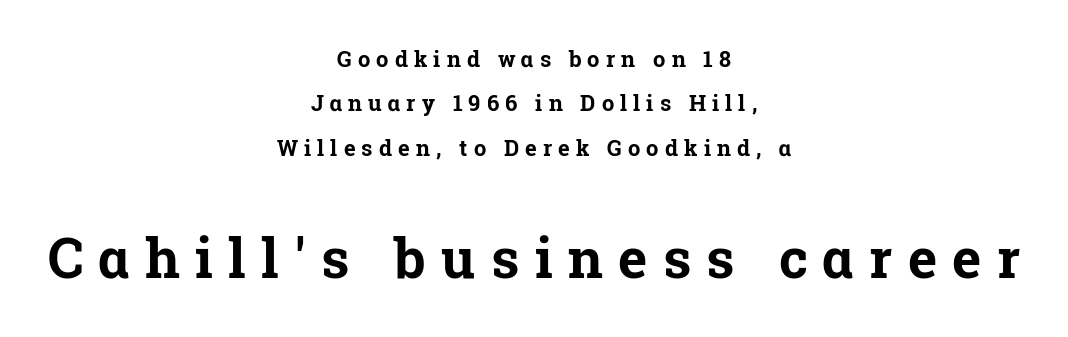
The image shows 55 px bold serif type, upright; set centered, loose line spacing (2.02x), unusually wide letter spacing (+0.28 em), not underlined; the second (bottom) block is 2.5x larger; low stroke contrast and a medium x-height.
